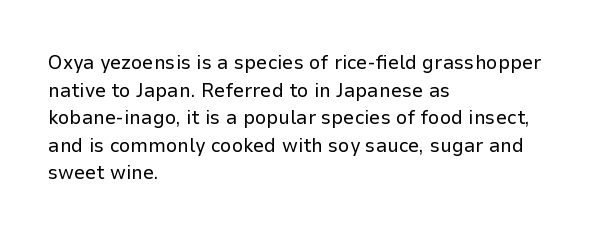
{"italic": "no", "bold": "no", "underline": "no", "align": "left", "line_spacing": "normal", "line_spacing_ratio": 1.38, "letter_spacing": "normal", "letter_spacing_em": 0.0, "glyph_px": 20}
